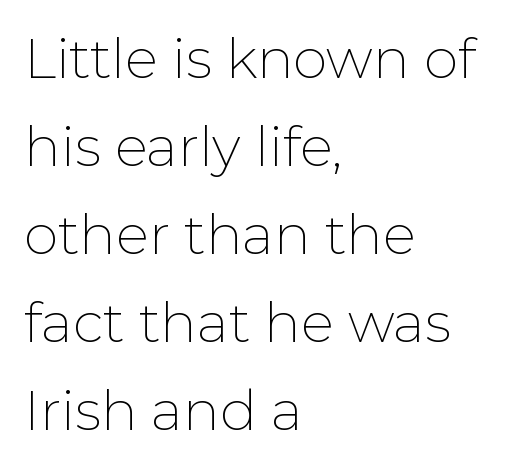
The face used here is proportionally spaced, like ordinary book or web type. No extra tracking has been applied to these lines. These lines stack with their left ends in a neat column. The typeface chosen for these lines omits serifs. Tall strokes in this sample are plumb rather than angled.
